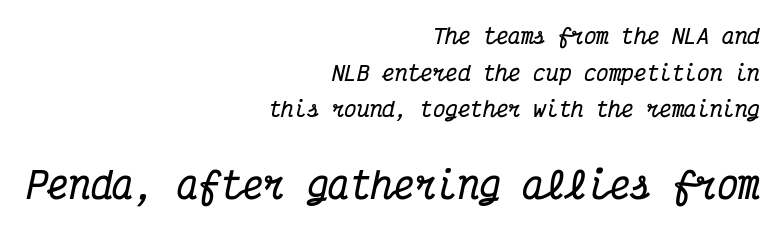
The image shows 36 px bold, condensed serif type, italic (leaning right), monospaced; set right-aligned, line spacing 1.75x, normal letter spacing, not underlined; the second (bottom) block is 1.71x larger; medium stroke contrast and a medium x-height.
